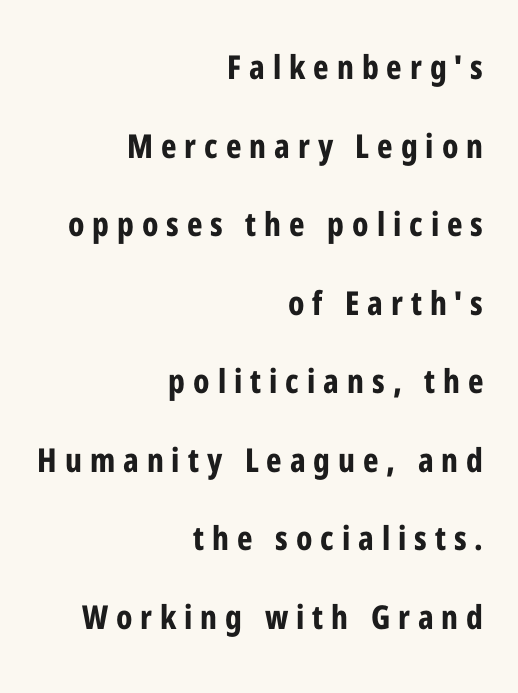
Q: Is the text bold? A: Yes.
Q: Is the text italic (slanted)? A: No, it is upright.
Q: Is the typeface a serif or a sans-serif typeface? A: Sans-serif.
Q: Is the text underlined? A: No.
Q: How is the paragraph aligned? A: Right-aligned.
Q: Is the spacing between letters normal or unusually wide? A: Unusually wide.
Q: Is the spacing between lines tight, normal or loose? A: Loose.
Q: Width (condensed, normal, or wide)? A: Condensed.
Q: Stroke contrast? A: Low.
Q: x-height? A: Medium.
Q: Monospaced? A: No.
